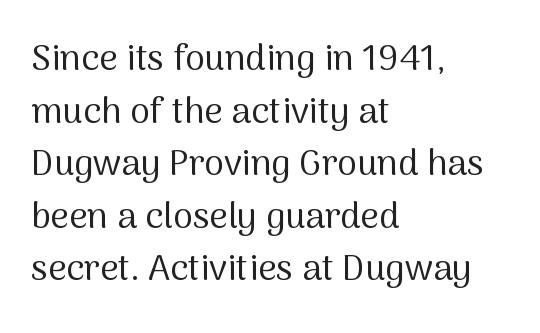
Q: Is the text bold? A: No.
Q: Is the text italic (slanted)? A: No, it is upright.
Q: Is the typeface a serif or a sans-serif typeface? A: Sans-serif.
Q: Is the text underlined? A: No.
Q: How is the paragraph aligned? A: Left-aligned.
Q: Is the spacing between letters normal or unusually wide? A: Normal.
Q: Is the spacing between lines tight, normal or loose? A: Normal.
Q: Width (condensed, normal, or wide)? A: Normal.
Q: Stroke contrast? A: Medium.
Q: x-height? A: Medium.
Q: Monospaced? A: No.
